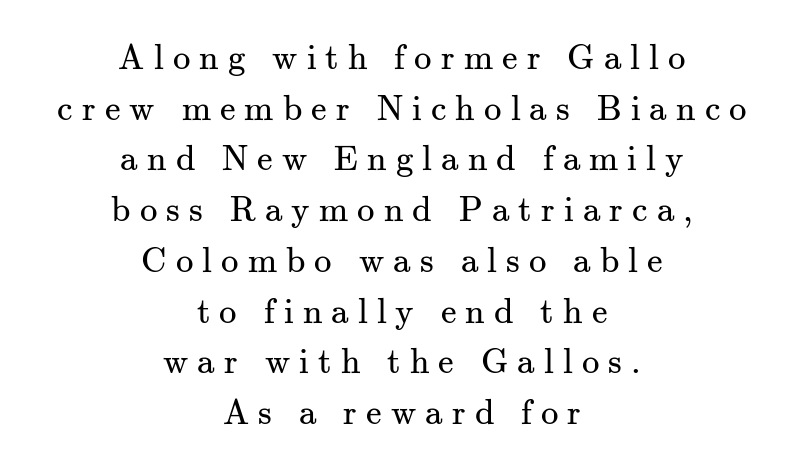
Q: Is the text bold? A: No.
Q: Is the text italic (slanted)? A: No, it is upright.
Q: Is the typeface a serif or a sans-serif typeface? A: Serif.
Q: Is the text underlined? A: No.
Q: How is the paragraph aligned? A: Centered.
Q: Is the spacing between letters normal or unusually wide? A: Unusually wide.
Q: Is the spacing between lines tight, normal or loose? A: Normal.
Q: Width (condensed, normal, or wide)? A: Normal.
Q: Stroke contrast? A: Medium.
Q: x-height? A: Small.
Q: Monospaced? A: No.
